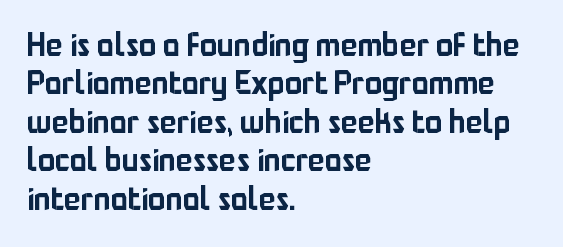
Observe the absence of serifs on each vertical stroke in this sample. Underline: absent. Ordinary non-slanted type is in use. Reading down the block, your eye returns to a fixed left position each line. The face used here is proportionally spaced, like ordinary book or web type.
